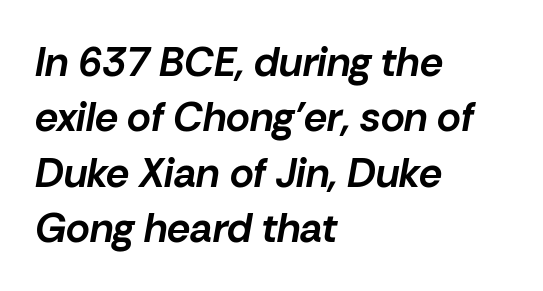
{"italic": "yes", "lean": "right", "slant_degrees": 10, "bold": "yes", "weight": "bold", "width": "normal", "stroke_contrast": "low", "x_height": "medium", "monospaced": "no", "underline": "no", "align": "left", "line_spacing": "normal", "line_spacing_ratio": 1.35, "letter_spacing": "normal", "letter_spacing_em": 0.0, "glyph_px": 41}
